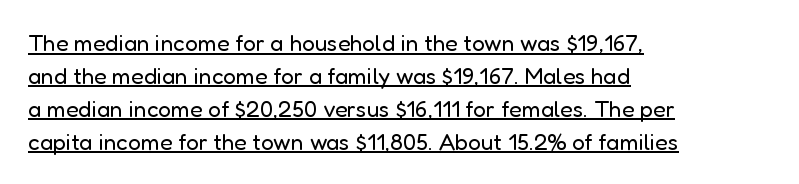
{"italic": "no", "bold": "no", "underline": "yes", "align": "left", "line_spacing": "normal", "line_spacing_ratio": 1.43, "letter_spacing": "normal", "letter_spacing_em": 0.0, "glyph_px": 23}
